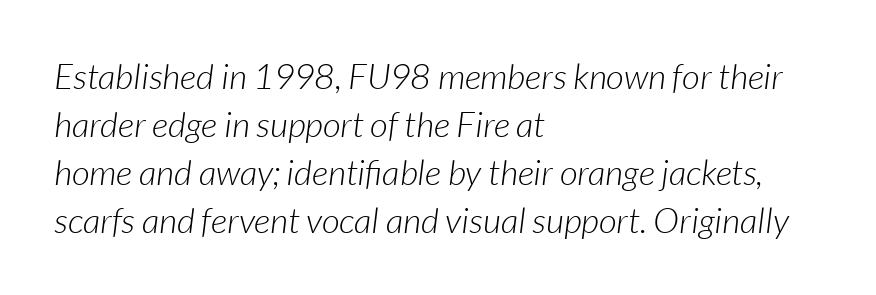
{"italic": "yes", "lean": "right", "slant_degrees": 7, "bold": "no", "weight": "light", "width": "normal", "stroke_contrast": "low", "x_height": "medium", "monospaced": "no", "underline": "no", "align": "left", "line_spacing": "normal", "line_spacing_ratio": 1.37, "letter_spacing": "normal", "letter_spacing_em": 0.0, "glyph_px": 35}
